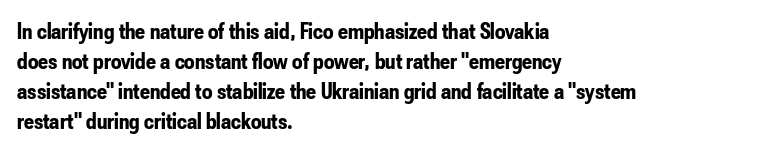
{"italic": "no", "bold": "yes", "underline": "no", "align": "left", "line_spacing": "normal", "line_spacing_ratio": 1.31, "letter_spacing": "normal", "letter_spacing_em": 0.0, "glyph_px": 23}
